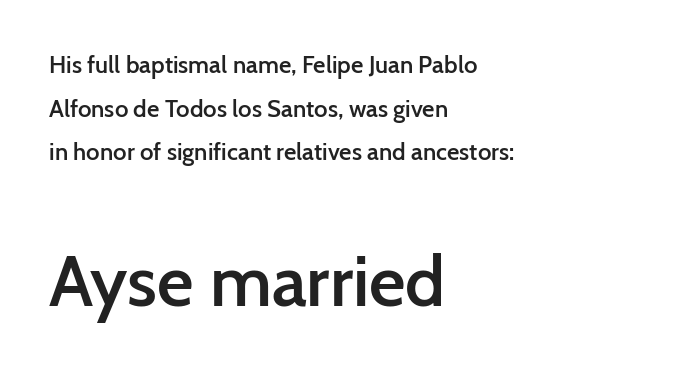
I'd call this a sans setting — the letters go barefoot. Is the letter spacing exaggerated? No — it looks like the ordinary default. Moderately thickened strokes mark this as semibold type. Unmarked baselines from the first word to the last.
